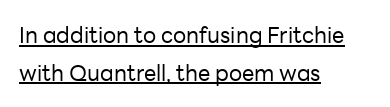
The typesetter chose a ragged-right arrangement here. Posture: vertical. Weight: not bold — regular or lighter. This sample carries an underscore along the baseline area. Default kerning and tracking; the words read as compact shapes.
